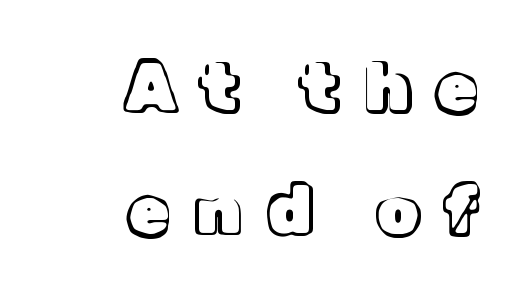
{"italic": "no", "width": "normal", "x_height": "medium", "monospaced": "no", "underline": "no", "align": "right", "line_spacing_ratio": 1.84, "letter_spacing": "wide", "letter_spacing_em": 0.39, "glyph_px": 67}
